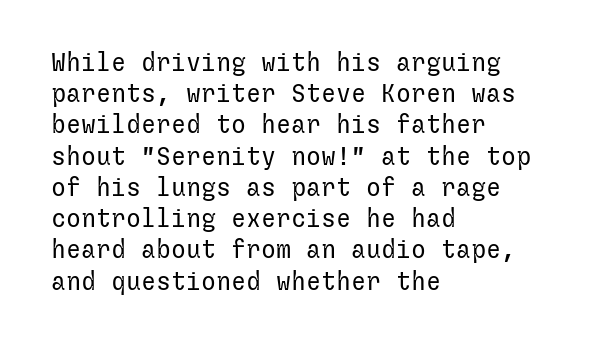
Spacing between characters is what you'd get straight out of the box. Ordinary non-slanted type is in use. The compositor pushed each line to the left boundary. Rows of type keep a routine distance in the vertical direction.
